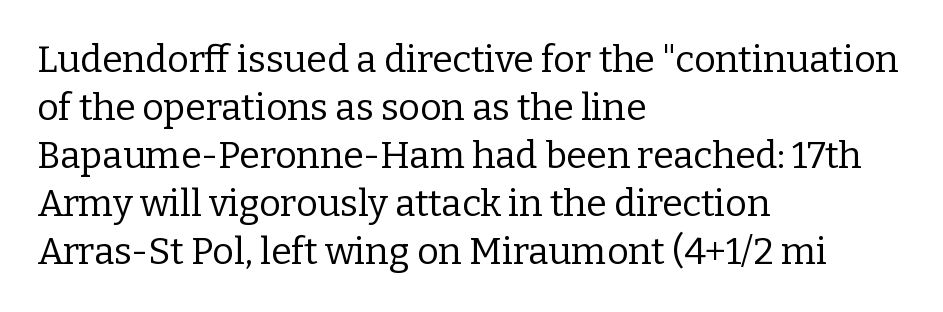
The image shows 37 px regular-weight serif type, upright; set left-aligned, normal line spacing (1.3x), normal letter spacing, not underlined; low stroke contrast and a medium x-height.
